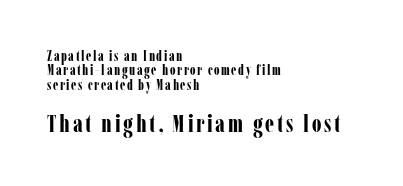
{"italic": "no", "bold": "yes", "underline": "no", "align": "left", "line_spacing": "tight", "line_spacing_ratio": 1.03, "larger_block": "second", "size_ratio": 1.71, "glyph_px": 24}
